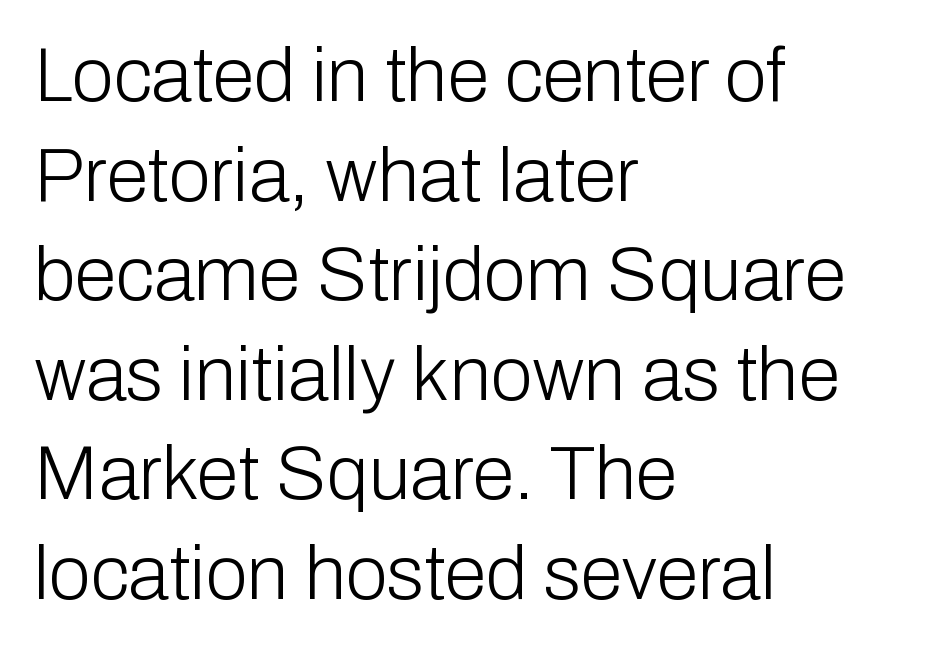
You could not count columns in this text — the font is proportionally spaced. Italic: no, the glyphs are upright roman. Leading matches the norm, producing a regular column. Examine the stroke ends and you'll find no serifs. This is not heavy type; no bold has been used.
